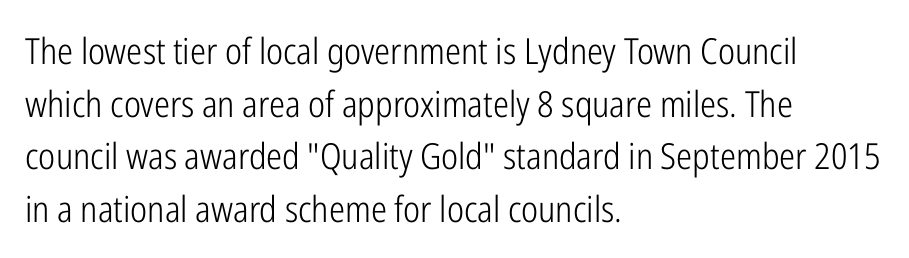
Typeset ragged right — the left edge is the straight one. Bare-footed words on every line. Looks like regular typesetting: each glyph gets only the width it needs. This sample uses plain, unmodified letter spacing. The line-height multiplier appears to be the usual default. Weight: in the light-to-regular range.
